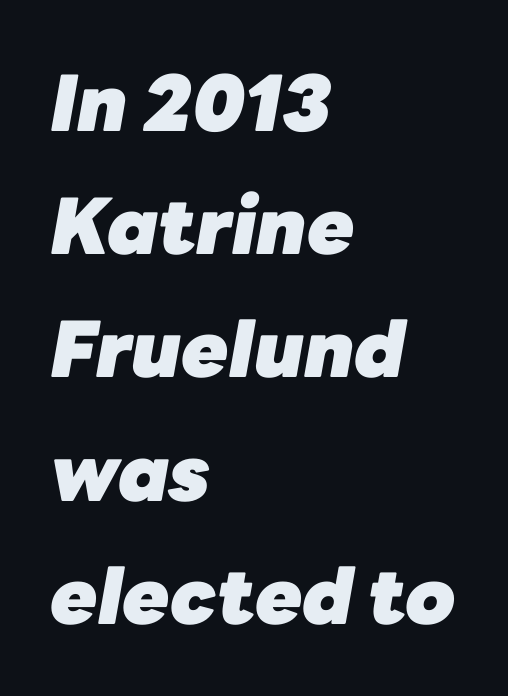
The image shows 77 px heavy type, italic (leaning right); set left-aligned, normal line spacing (1.6x), normal letter spacing, not underlined; low stroke contrast and a medium x-height.
